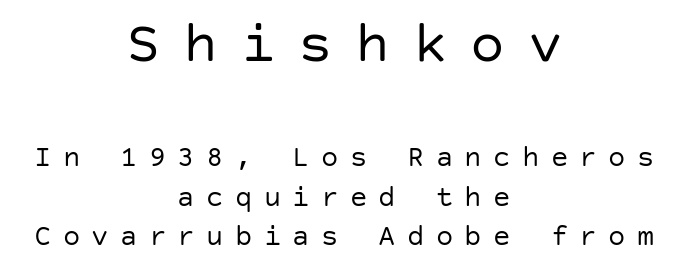
Regarding serifs, this sample does without them. The letters in the upper block stand taller than those in the block below. The lines are quadded center. Is there any slant? The stems are plumb. Vertical stems look standard width or narrower in stroke. Words appear elongated and porous because spacing is wide.
